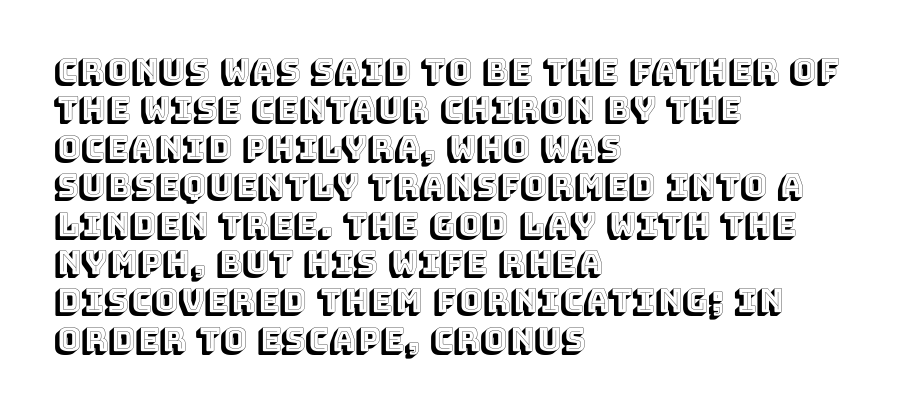
Q: Is the text italic (slanted)? A: No, it is upright.
Q: Is the text underlined? A: No.
Q: How is the paragraph aligned? A: Left-aligned.
Q: Is the spacing between letters normal or unusually wide? A: Normal.
Q: Width (condensed, normal, or wide)? A: Normal.
Q: x-height? A: Large.
Q: Monospaced? A: No.
